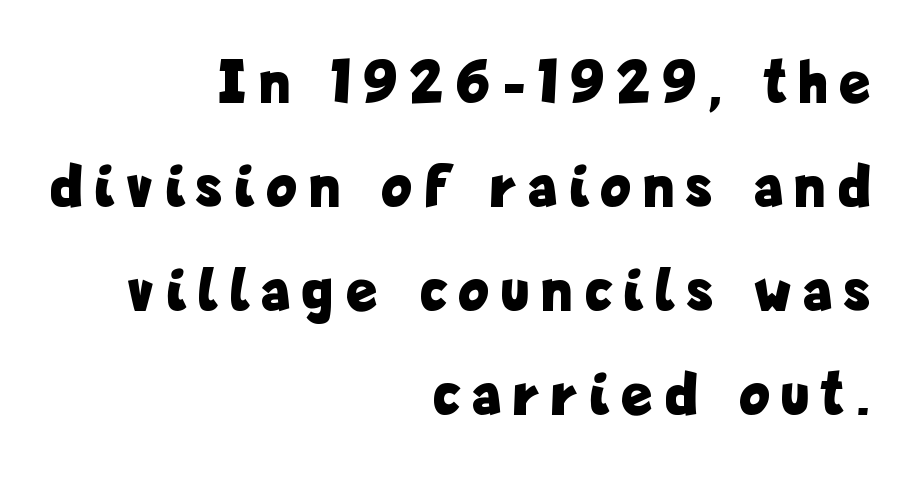
Compared with a flush-left layout, this one pins lines to the opposite, right side. Underline: absent. These lines are rendered in a variable-pitch font. How heavy is the stroke? Heavy — this is a bold. The type sits square on the baseline with zero lean.
